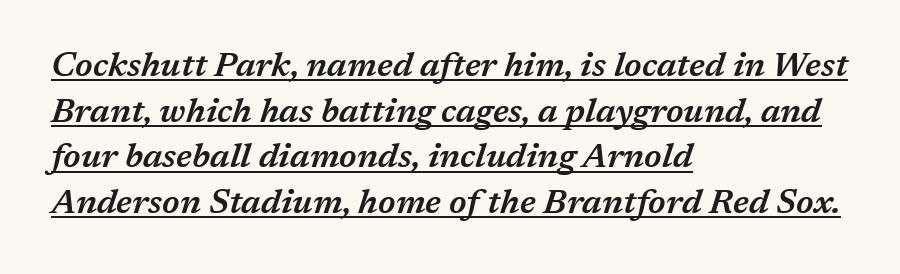
Is the block centered? No — it sits flush against the left margin. You could not count columns in this text — the font is proportionally spaced. Does extra space separate the letters? No, they use regular spacing. The leading is moderate, giving the passage an even texture. Somebody hit Ctrl+U on this one — the words are underlined. This is moderately heavy type, rendered in semibold.
